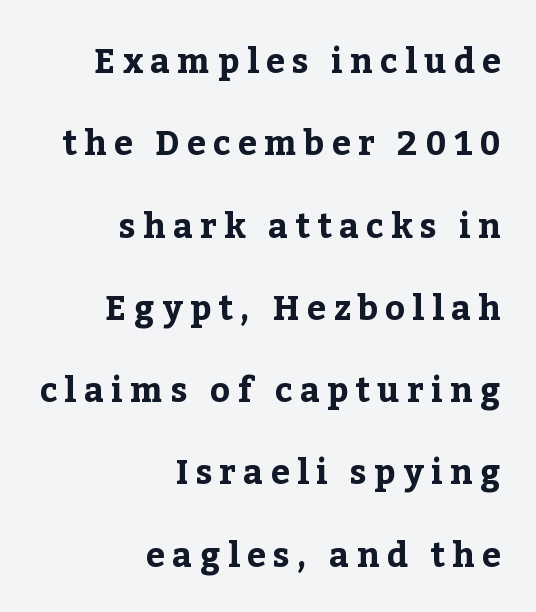
Q: Is the text bold? A: Yes.
Q: Is the text italic (slanted)? A: No, it is upright.
Q: Is the typeface a serif or a sans-serif typeface? A: Serif.
Q: Is the text underlined? A: No.
Q: How is the paragraph aligned? A: Right-aligned.
Q: Is the spacing between letters normal or unusually wide? A: Unusually wide.
Q: Is the spacing between lines tight, normal or loose? A: Loose.
Q: Width (condensed, normal, or wide)? A: Normal.
Q: Stroke contrast? A: Low.
Q: x-height? A: Medium.
Q: Monospaced? A: No.
